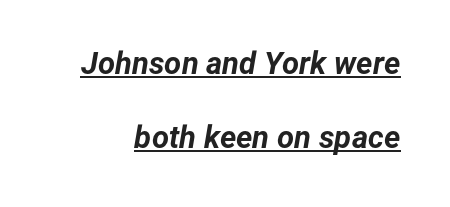
Q: Is the text bold? A: Yes.
Q: Is the text italic (slanted)? A: Yes, it leans right by about 12 degrees.
Q: Is the text underlined? A: Yes.
Q: Is the spacing between letters normal or unusually wide? A: Normal.
Q: Is the spacing between lines tight, normal or loose? A: Loose.
Q: Width (condensed, normal, or wide)? A: Normal.
Q: Stroke contrast? A: Low.
Q: x-height? A: Medium.
Q: Monospaced? A: No.
